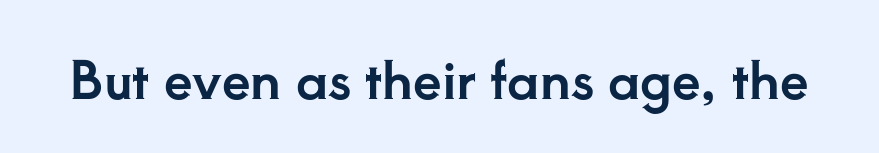
Q: Is the text italic (slanted)? A: No, it is upright.
Q: Is the typeface a serif or a sans-serif typeface? A: Serif.
Q: Is the text underlined? A: No.
Q: Is the spacing between letters normal or unusually wide? A: Normal.
Q: Width (condensed, normal, or wide)? A: Normal.
Q: Stroke contrast? A: Low.
Q: x-height? A: Small.
Q: Monospaced? A: No.
